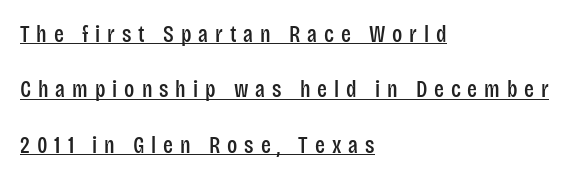
{"italic": "no", "underline": "yes", "align": "left", "line_spacing": "loose", "line_spacing_ratio": 2.41, "letter_spacing": "wide", "letter_spacing_em": 0.3, "glyph_px": 23}
